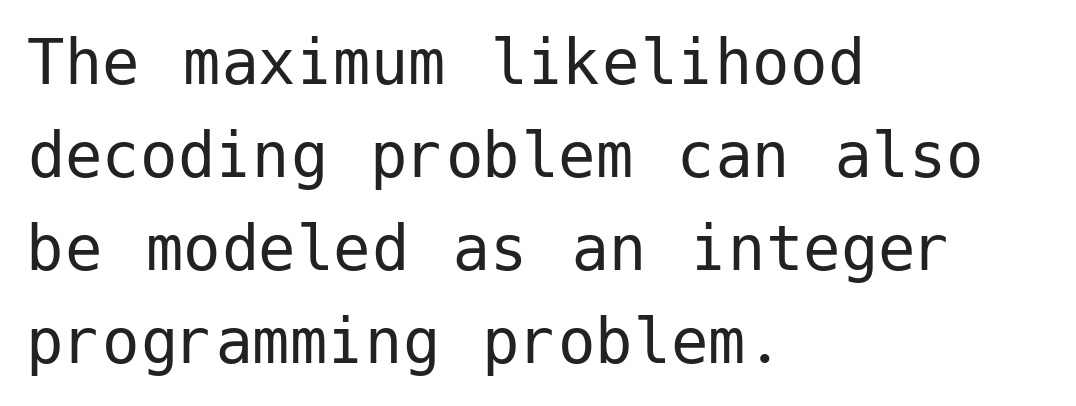
{"serif": "no", "italic": "no", "bold": "no", "weight": "regular", "width": "normal", "stroke_contrast": "low", "x_height": "medium", "underline": "no", "align": "left", "line_spacing_ratio": 1.24, "letter_spacing": "normal", "letter_spacing_em": 0.0, "glyph_px": 75}
